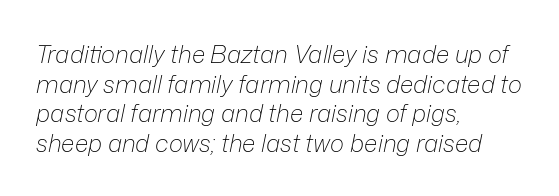
The image shows 24 px text type, italic (leaning right); set left-aligned, line spacing 1.23x, normal letter spacing, not underlined.
